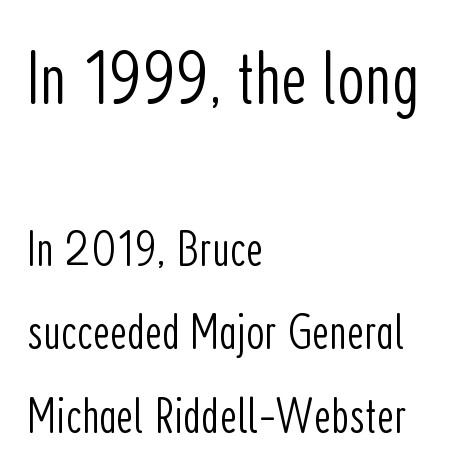
{"serif": "no", "italic": "no", "bold": "no", "weight": "light", "width": "condensed", "stroke_contrast": "low", "x_height": "medium", "monospaced": "no", "underline": "no", "align": "left", "line_spacing": "normal", "line_spacing_ratio": 1.6, "letter_spacing": "normal", "letter_spacing_em": 0.0, "larger_block": "first", "size_ratio": 1.5, "glyph_px": 78}
